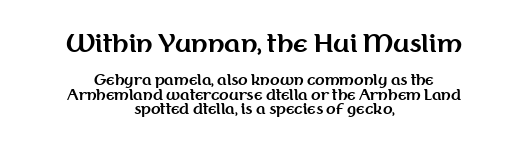
Q: Is the text bold? A: Yes.
Q: Is the text italic (slanted)? A: No, it is upright.
Q: Is the text underlined? A: No.
Q: How is the paragraph aligned? A: Centered.
Q: Is the spacing between letters normal or unusually wide? A: Normal.
Q: Is the spacing between lines tight, normal or loose? A: Tight.
Q: Which block of text is set in a larger size, the first (top) or the second (bottom)? A: The first (top) one.
